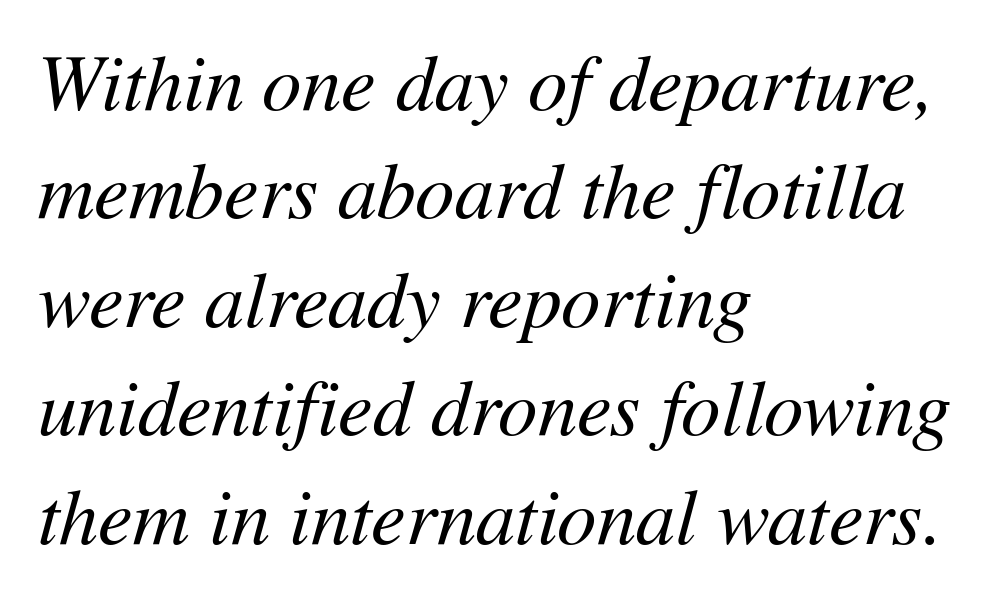
{"italic": "yes", "lean": "right", "slant_degrees": 11, "bold": "no", "weight": "regular", "width": "normal", "stroke_contrast": "medium", "x_height": "medium", "monospaced": "no", "underline": "no", "align": "left", "line_spacing": "normal", "line_spacing_ratio": 1.39, "letter_spacing": "normal", "letter_spacing_em": 0.0, "glyph_px": 78}
